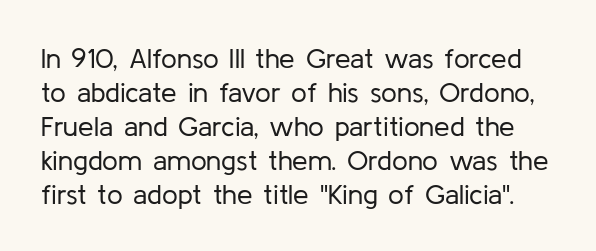
Is the type heavy? It reads as light-to-regular instead. When letters stand straight like this, we call the style roman or upright. Looks like regular typesetting: each glyph gets only the width it needs. The text was rendered using a sans face with plain stroke endings. Has an underline been added? It has not.
